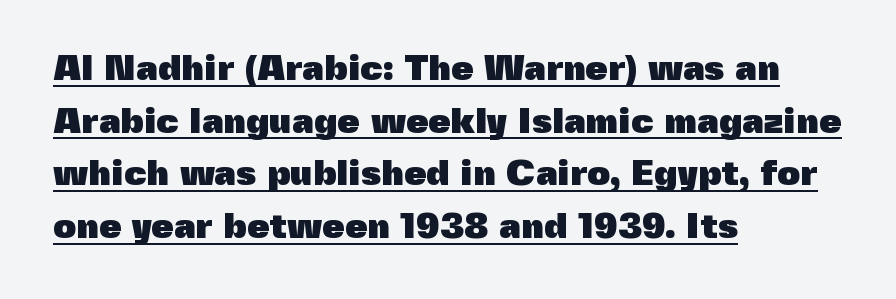
{"serif": "no", "italic": "no", "bold": "yes", "weight": "heavy", "width": "normal", "x_height": "medium", "monospaced": "no", "underline": "yes", "align": "left", "line_spacing": "normal", "line_spacing_ratio": 1.46, "letter_spacing": "normal", "letter_spacing_em": 0.0, "glyph_px": 36}
